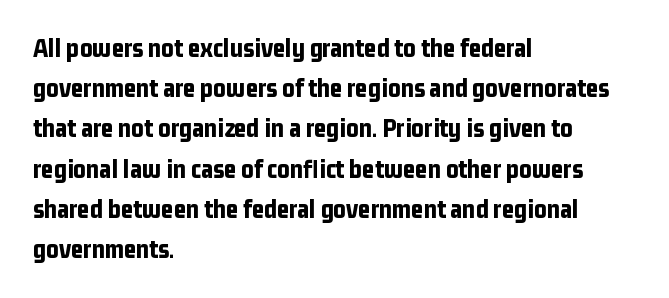
Q: Is the text bold? A: Yes.
Q: Is the text italic (slanted)? A: No, it is upright.
Q: Is the text underlined? A: No.
Q: How is the paragraph aligned? A: Left-aligned.
Q: Is the spacing between letters normal or unusually wide? A: Normal.
Q: Is the spacing between lines tight, normal or loose? A: Normal.
